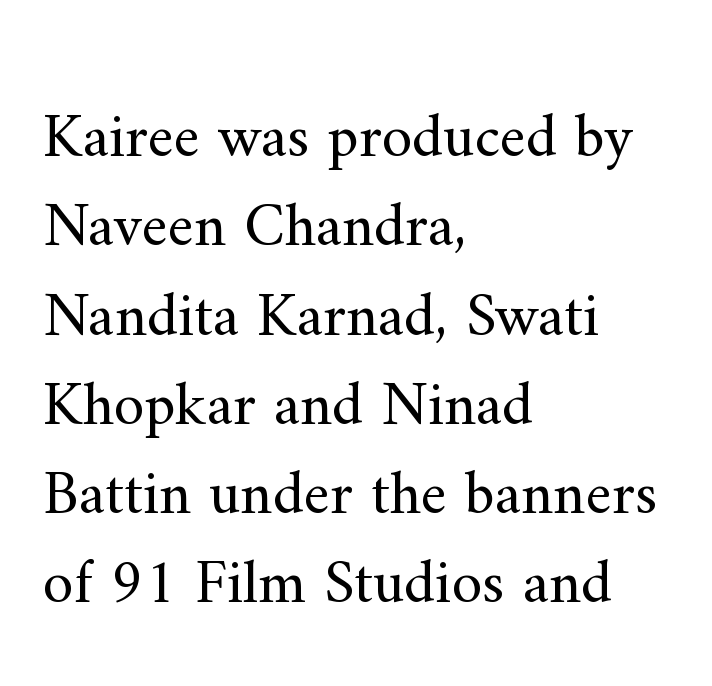
Anything drawn beneath the words? Only blank space. Think of a printed novel: that variable character pitch is what you see here. Is there any slant? The stems are plumb. Font category for this specimen: serif. Each word holds together tightly as a unit, with standard inter-letter gaps. The cut favours lightness, reaching ordinary text weight at its darkest.
